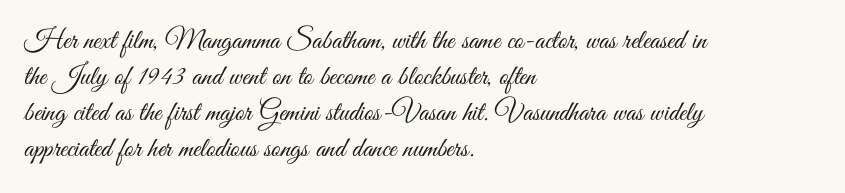
Check where the strokes stop: nothing finishes them off — pure sans. Left-aligned paragraph, ragged on the right. Varying glyph widths throughout — classic text-font behaviour.
